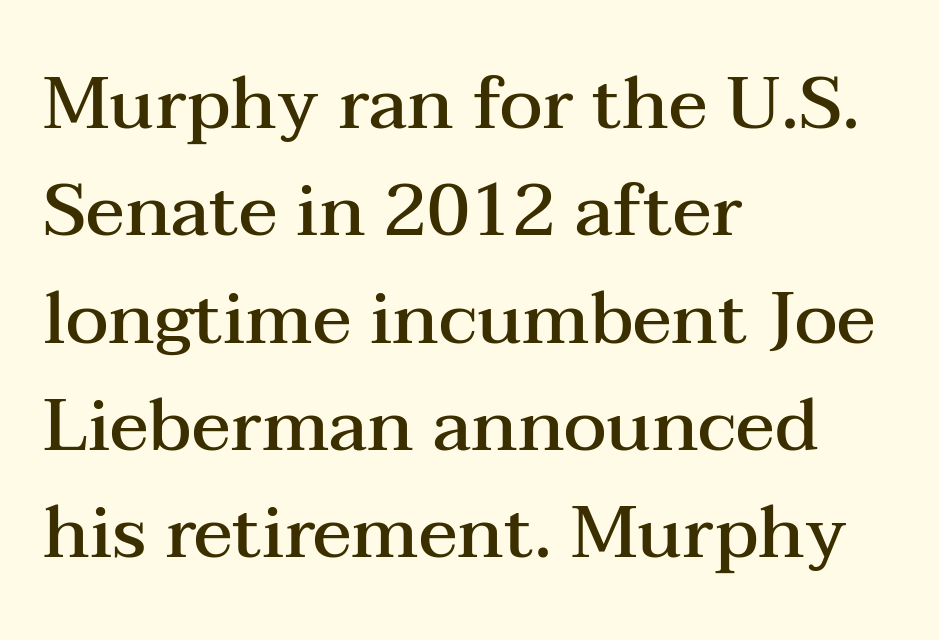
{"serif": "yes", "italic": "no", "bold": "semi", "weight": "semibold", "width": "wide", "stroke_contrast": "medium", "x_height": "medium", "monospaced": "no", "underline": "no", "align": "left", "line_spacing": "normal", "line_spacing_ratio": 1.49, "letter_spacing": "normal", "letter_spacing_em": 0.0, "glyph_px": 72}
